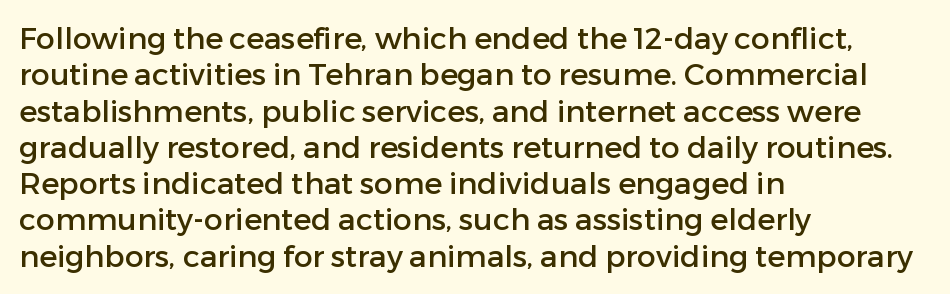
Q: Is the text italic (slanted)? A: No, it is upright.
Q: Is the typeface a serif or a sans-serif typeface? A: Sans-serif.
Q: Is the text underlined? A: No.
Q: How is the paragraph aligned? A: Left-aligned.
Q: Is the spacing between letters normal or unusually wide? A: Normal.
Q: Width (condensed, normal, or wide)? A: Normal.
Q: Stroke contrast? A: Low.
Q: x-height? A: Medium.
Q: Monospaced? A: No.
